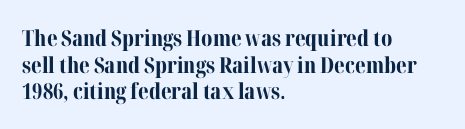
{"italic": "no", "bold": "yes", "underline": "no", "align": "left", "line_spacing_ratio": 1.21, "letter_spacing": "normal", "letter_spacing_em": 0.0, "glyph_px": 22}
